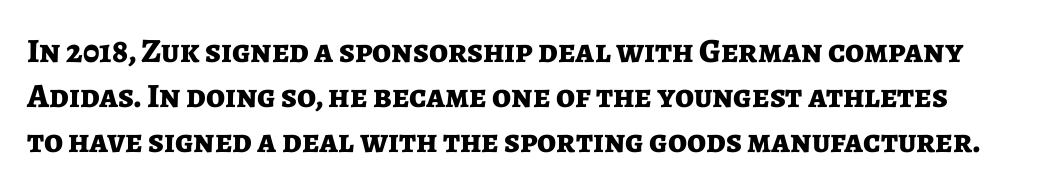
The image shows 34 px bold sans-serif type, upright; set normal line spacing (1.32x), normal letter spacing, not underlined; low stroke contrast and a medium x-height.
